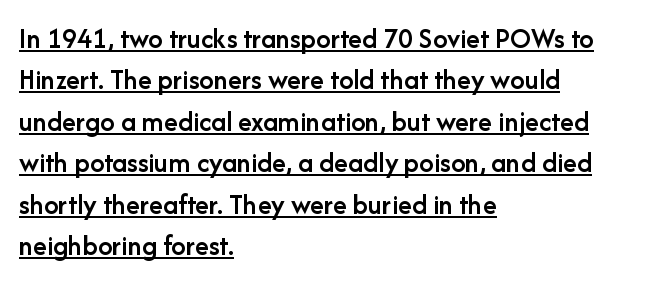
{"serif": "no", "italic": "no", "bold": "semi", "weight": "semibold", "width": "normal", "stroke_contrast": "low", "x_height": "medium", "monospaced": "no", "underline": "yes", "align": "left", "line_spacing": "normal", "line_spacing_ratio": 1.43, "letter_spacing": "normal", "letter_spacing_em": 0.0, "glyph_px": 29}
